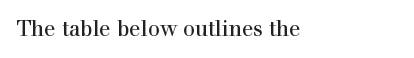
{"italic": "no", "underline": "no", "align": "left", "letter_spacing": "normal", "letter_spacing_em": 0.0, "glyph_px": 21}
